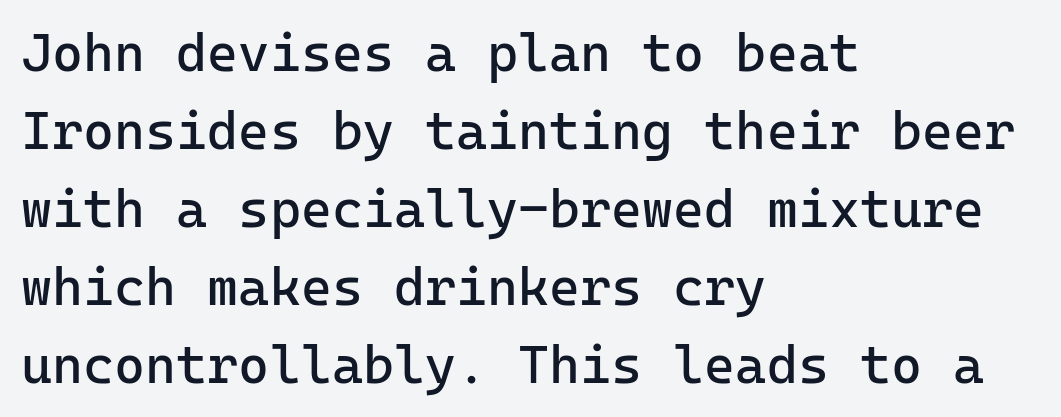
Q: Is the text bold? A: No.
Q: Is the text italic (slanted)? A: No, it is upright.
Q: Is the typeface a serif or a sans-serif typeface? A: Sans-serif.
Q: Is the text underlined? A: No.
Q: How is the paragraph aligned? A: Left-aligned.
Q: Is the spacing between letters normal or unusually wide? A: Normal.
Q: Is the spacing between lines tight, normal or loose? A: Normal.
Q: Width (condensed, normal, or wide)? A: Normal.
Q: Stroke contrast? A: Low.
Q: x-height? A: Medium.
Q: Monospaced? A: Yes.
